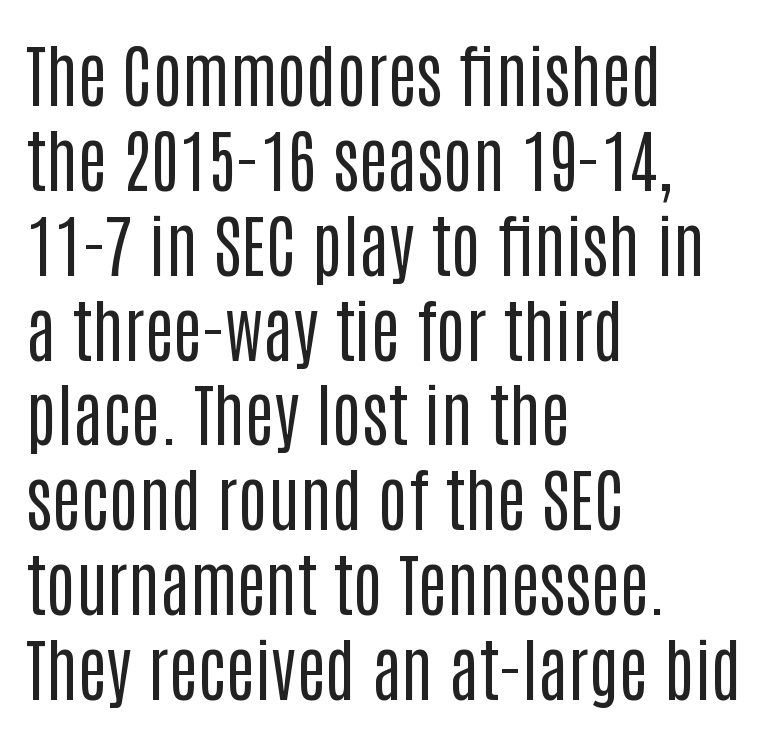
No letter is thick-stroked: the sample isn't bold. The typography opts for an upright posture over an oblique one. The zone under the glyphs is completely vacant. A typesetter would call this proportional, since set widths differ per character. The type family on display is of the sans-serif kind.
